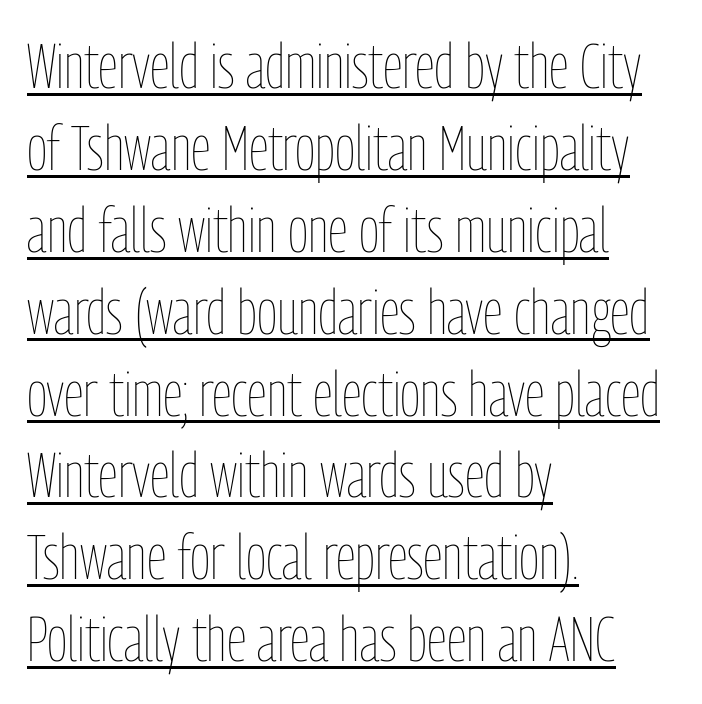
Q: Is the text bold? A: No.
Q: Is the text italic (slanted)? A: No, it is upright.
Q: Is the text underlined? A: Yes.
Q: How is the paragraph aligned? A: Left-aligned.
Q: Is the spacing between letters normal or unusually wide? A: Normal.
Q: Is the spacing between lines tight, normal or loose? A: Normal.
Q: Width (condensed, normal, or wide)? A: Condensed.
Q: Stroke contrast? A: Low.
Q: x-height? A: Medium.
Q: Monospaced? A: No.
